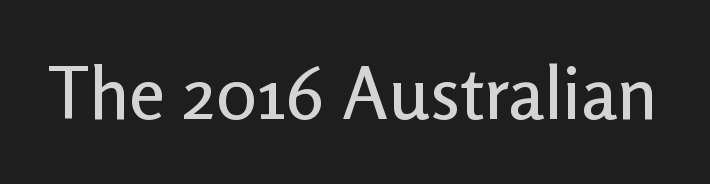
{"serif": "no", "italic": "no", "width": "normal", "stroke_contrast": "low", "x_height": "medium", "monospaced": "no", "underline": "no", "letter_spacing": "normal", "letter_spacing_em": 0.0, "glyph_px": 73}
